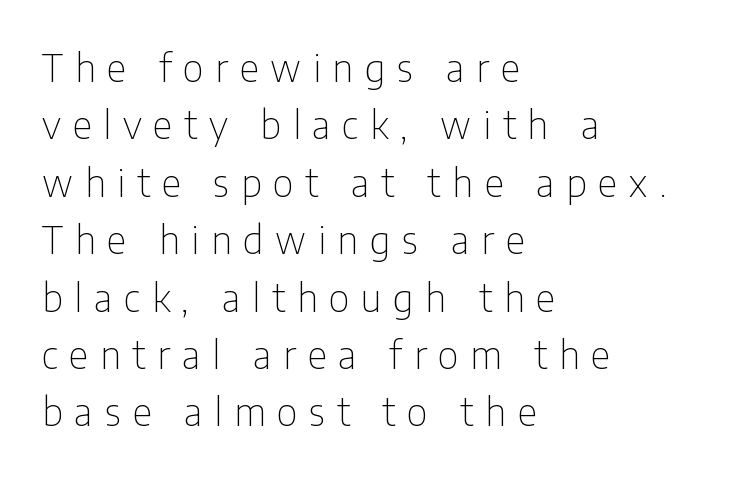
The image shows 38 px thin, condensed sans-serif type, upright; set left-aligned, normal line spacing (1.51x), unusually wide letter spacing (+0.31 em), not underlined; low stroke contrast and a medium x-height.
